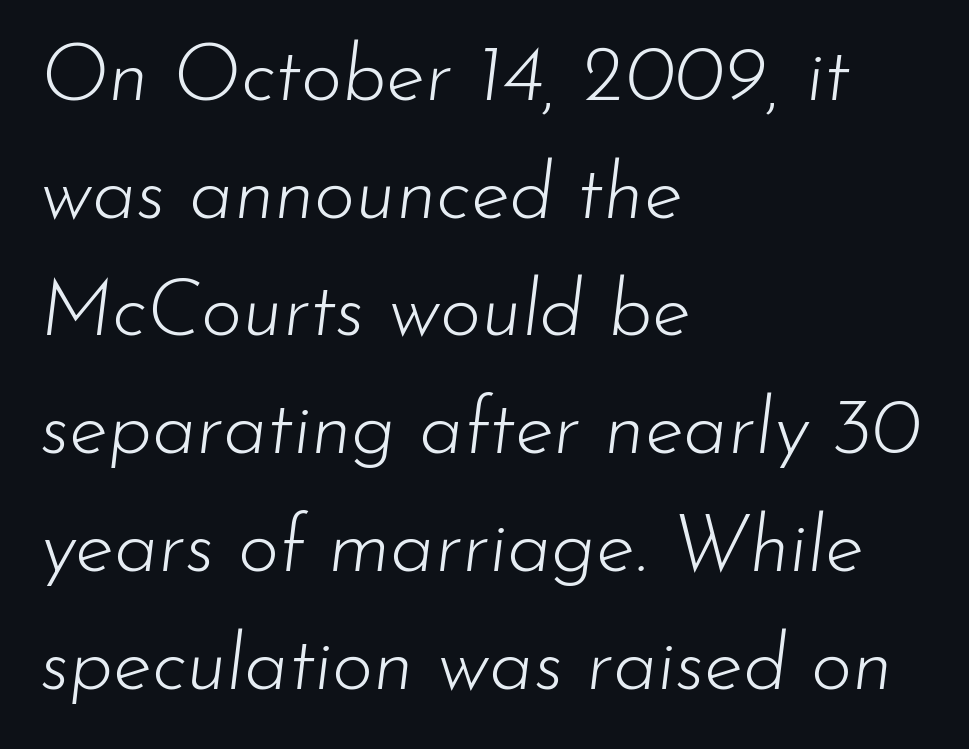
Does the leading feel generous? No, just average. Short note: letters normally spaced. Slant detected: the letters are inclined. This rendering features lettering with no underline. This rendering uses left alignment, leaving the right contour irregular.
